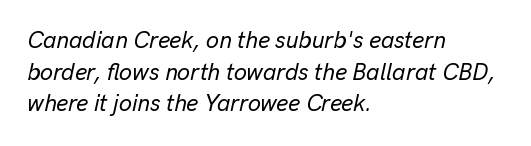
{"italic": "yes", "lean": "right", "slant_degrees": 13, "underline": "no", "align": "left", "line_spacing": "normal", "line_spacing_ratio": 1.38, "letter_spacing": "normal", "letter_spacing_em": 0.0, "glyph_px": 23}
